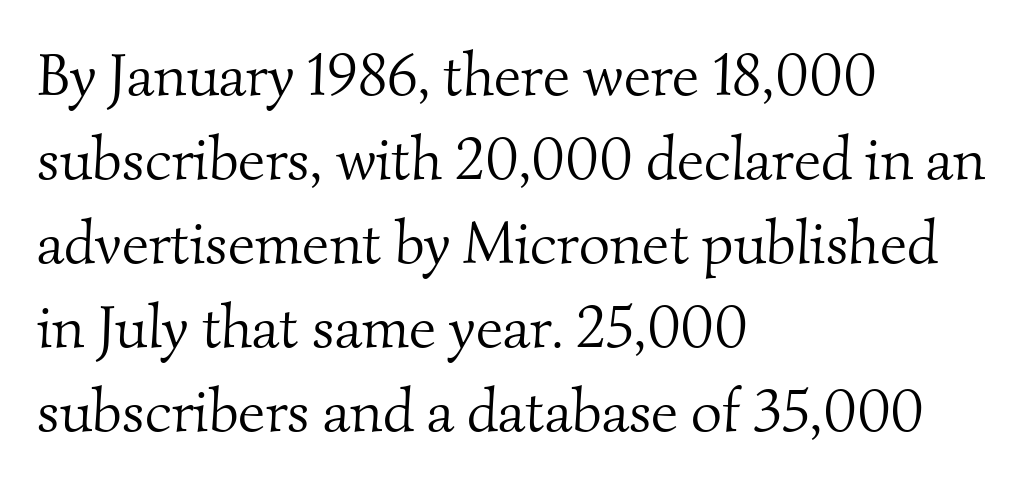
{"serif": "yes", "bold": "no", "weight": "light", "width": "normal", "stroke_contrast": "medium", "x_height": "small", "monospaced": "no", "underline": "no", "align": "left", "line_spacing": "normal", "line_spacing_ratio": 1.4, "letter_spacing": "normal", "letter_spacing_em": 0.0, "glyph_px": 60}
